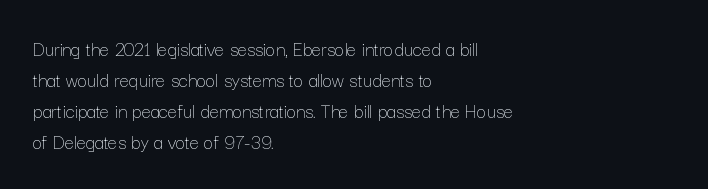
{"italic": "no", "bold": "no", "underline": "no", "align": "left", "line_spacing": "normal", "line_spacing_ratio": 1.47, "letter_spacing": "normal", "letter_spacing_em": 0.0, "glyph_px": 21}
